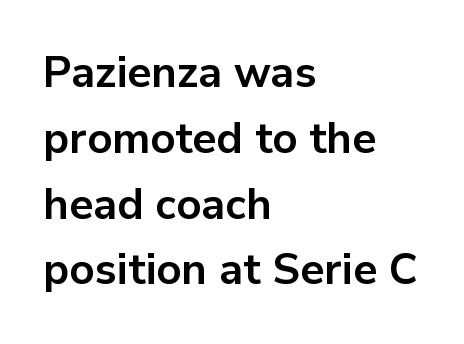
{"serif": "no", "italic": "no", "bold": "yes", "weight": "bold", "width": "normal", "stroke_contrast": "low", "x_height": "medium", "monospaced": "no", "underline": "no", "align": "left", "line_spacing": "normal", "line_spacing_ratio": 1.53, "letter_spacing": "normal", "letter_spacing_em": 0.0, "glyph_px": 43}
